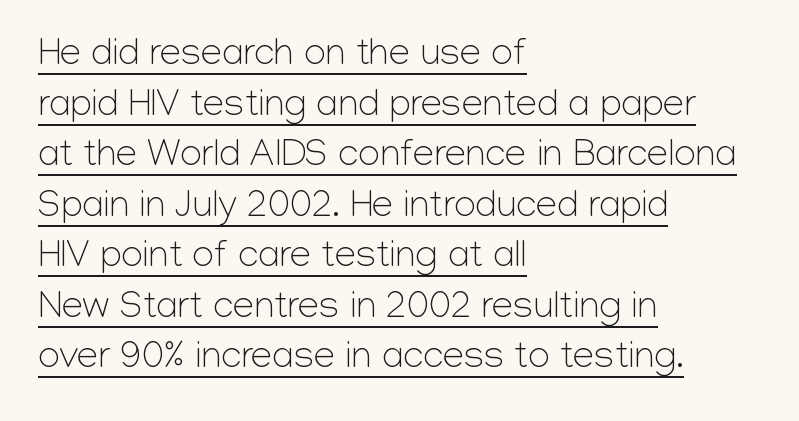
Q: Is the text bold? A: No.
Q: Is the text italic (slanted)? A: No, it is upright.
Q: Is the typeface a serif or a sans-serif typeface? A: Sans-serif.
Q: Is the text underlined? A: Yes.
Q: How is the paragraph aligned? A: Left-aligned.
Q: Is the spacing between letters normal or unusually wide? A: Normal.
Q: Is the spacing between lines tight, normal or loose? A: Normal.
Q: Width (condensed, normal, or wide)? A: Normal.
Q: Stroke contrast? A: Low.
Q: x-height? A: Medium.
Q: Monospaced? A: No.
